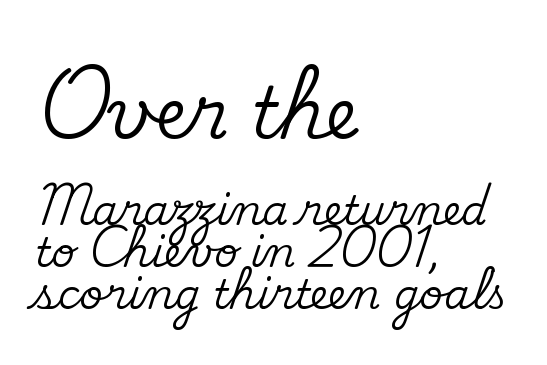
The ragged edge is on the right, which tells us the setting is flush left. A typesetter would call this leading minimal, almost set solid. The area under the type is left untouched.
